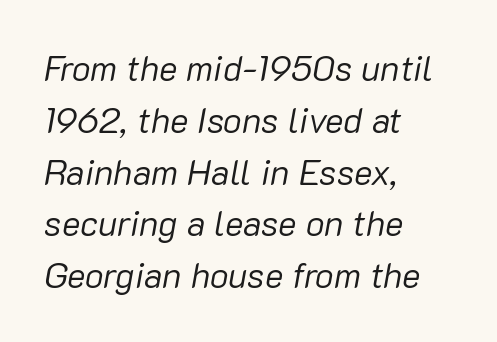
{"italic": "yes", "lean": "right", "slant_degrees": 10, "bold": "no", "weight": "regular", "width": "normal", "stroke_contrast": "low", "x_height": "medium", "monospaced": "no", "underline": "no", "align": "left", "line_spacing": "normal", "line_spacing_ratio": 1.48, "letter_spacing": "normal", "letter_spacing_em": 0.0, "glyph_px": 35}
